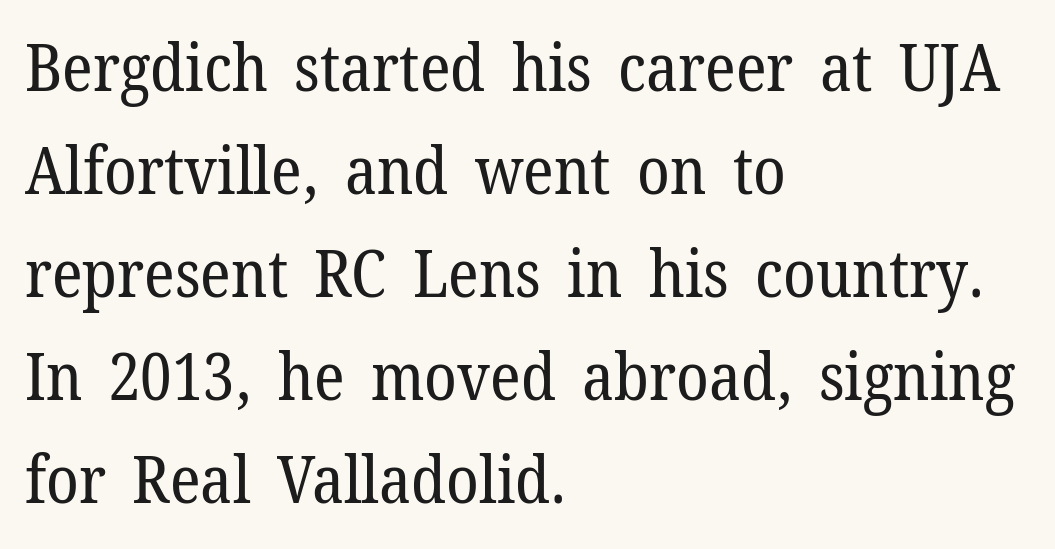
{"serif": "yes", "italic": "no", "bold": "no", "weight": "regular", "width": "normal", "stroke_contrast": "low", "x_height": "medium", "monospaced": "no", "underline": "no", "align": "left", "line_spacing": "normal", "line_spacing_ratio": 1.56, "letter_spacing": "normal", "letter_spacing_em": 0.0, "glyph_px": 66}
